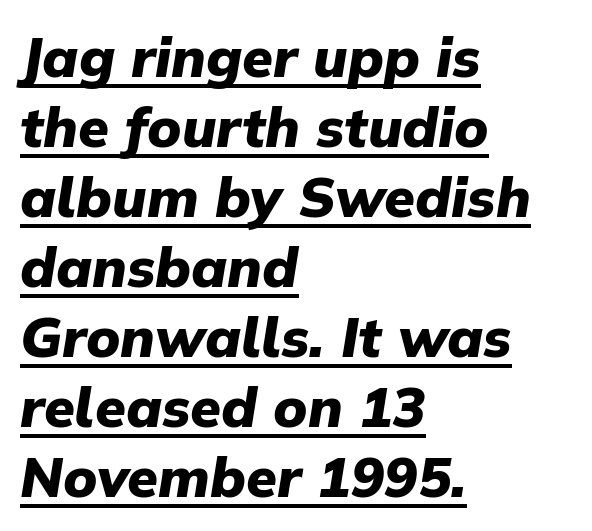
Q: Is the text bold? A: Yes.
Q: Is the text italic (slanted)? A: Yes, it leans right by about 9 degrees.
Q: Is the text underlined? A: Yes.
Q: How is the paragraph aligned? A: Left-aligned.
Q: Is the spacing between letters normal or unusually wide? A: Normal.
Q: Is the spacing between lines tight, normal or loose? A: Normal.
Q: Width (condensed, normal, or wide)? A: Normal.
Q: Stroke contrast? A: Low.
Q: x-height? A: Medium.
Q: Monospaced? A: No.
